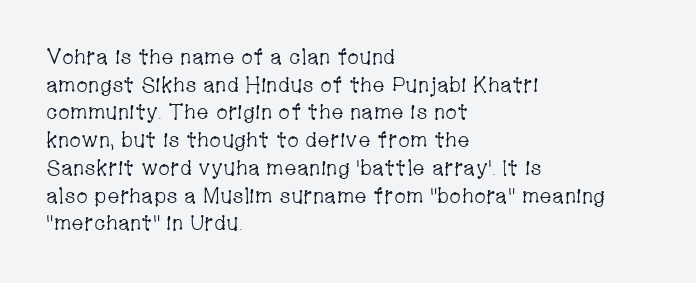
The image shows 21 px text type, upright; set left-aligned, normal line spacing (1.32x), normal letter spacing, not underlined.
